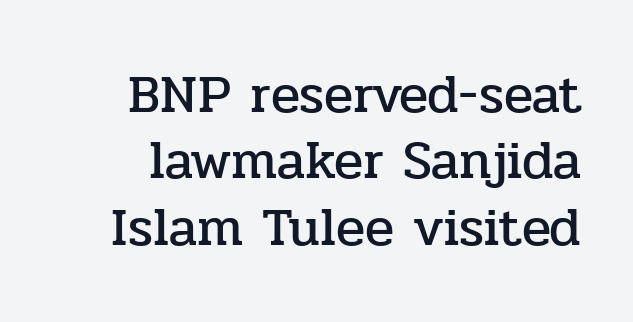
The image shows 54 px serif type, upright; set line spacing 1.23x, normal letter spacing, not underlined; low stroke contrast and a medium x-height.
